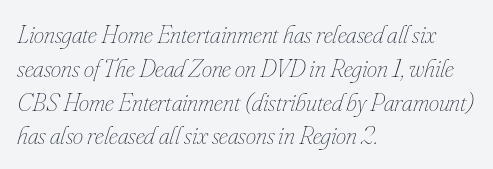
{"italic": "yes", "lean": "right", "slant_degrees": 16, "bold": "no", "underline": "no", "align": "left", "line_spacing": "normal", "line_spacing_ratio": 1.3, "letter_spacing": "normal", "letter_spacing_em": 0.0, "glyph_px": 26}
